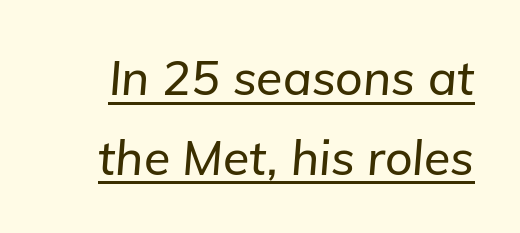
Q: Is the text italic (slanted)? A: Yes, it leans right by about 5 degrees.
Q: Is the text underlined? A: Yes.
Q: Is the spacing between letters normal or unusually wide? A: Normal.
Q: Is the spacing between lines tight, normal or loose? A: Normal.
Q: Width (condensed, normal, or wide)? A: Normal.
Q: Stroke contrast? A: Low.
Q: x-height? A: Medium.
Q: Monospaced? A: No.
